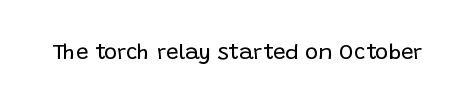
The space directly below the letters is spotless. Quick note: not italic, upright. The line texture is even and compact thanks to regular tracking. These glyphs show unthickened strokes, regular width or finer.
